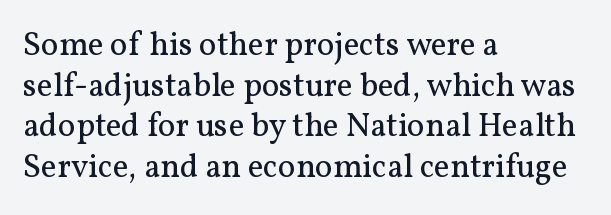
Q: Is the text bold? A: No.
Q: Is the text italic (slanted)? A: No, it is upright.
Q: Is the typeface a serif or a sans-serif typeface? A: Serif.
Q: Is the text underlined? A: No.
Q: How is the paragraph aligned? A: Left-aligned.
Q: Is the spacing between letters normal or unusually wide? A: Normal.
Q: Width (condensed, normal, or wide)? A: Normal.
Q: Stroke contrast? A: Medium.
Q: x-height? A: Medium.
Q: Monospaced? A: No.
